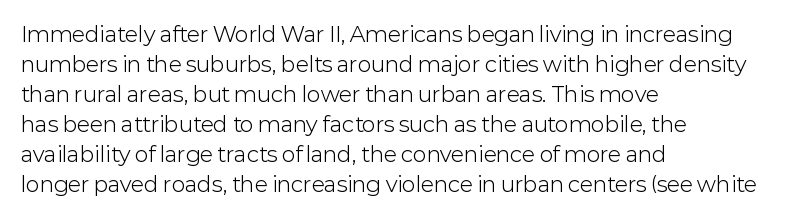
The image shows 21 px text type, upright; set left-aligned, normal line spacing (1.43x), normal letter spacing, not underlined.
